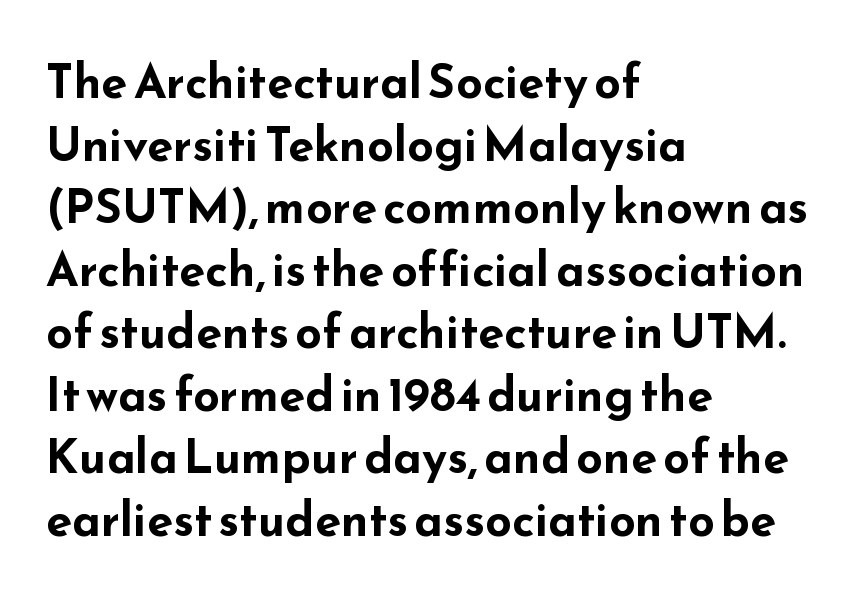
The text was rendered using a sans face with plain stroke endings. A student would call this left alignment; a typographer would say flush left, rag right. The block of text has a typical density, with ordinary space between rows. Look at the tracking — it's just the regular setting, nothing added. Note the varied advance widths — an 'i' is clearly narrower than an 'm'. The lettering stays uniformly vertical, giving the passage a roman look.
